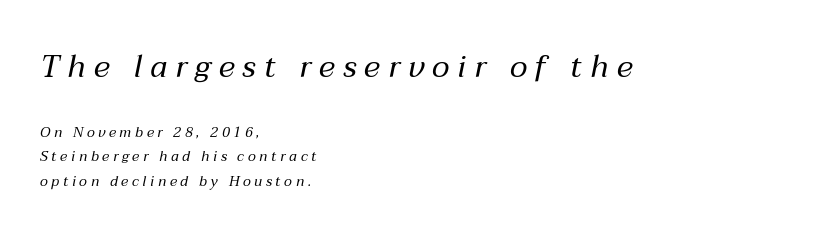
{"italic": "yes", "lean": "right", "slant_degrees": 12, "bold": "no", "weight": "regular", "width": "normal", "stroke_contrast": "medium", "x_height": "medium", "monospaced": "no", "underline": "no", "align": "left", "line_spacing_ratio": 1.77, "letter_spacing": "wide", "letter_spacing_em": 0.26, "larger_block": "first", "size_ratio": 2.21, "glyph_px": 31}
